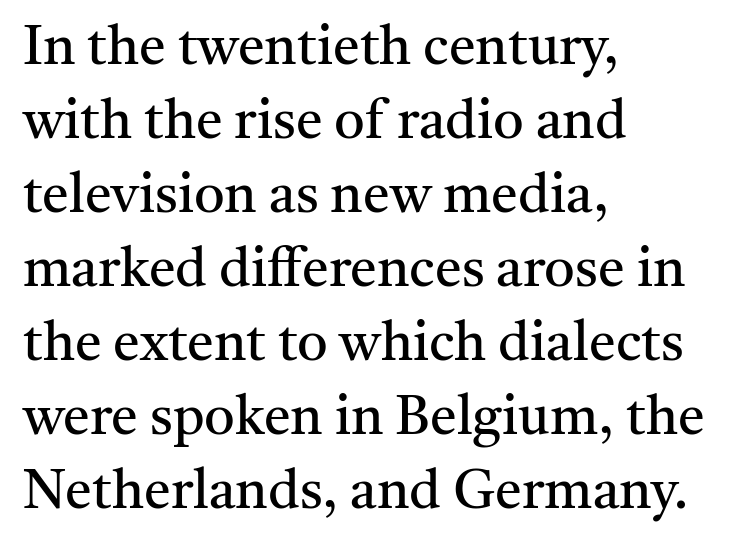
{"serif": "yes", "italic": "no", "bold": "no", "weight": "regular", "width": "normal", "stroke_contrast": "medium", "x_height": "medium", "monospaced": "no", "underline": "no", "align": "left", "line_spacing": "normal", "line_spacing_ratio": 1.37, "letter_spacing": "normal", "letter_spacing_em": 0.0, "glyph_px": 54}
